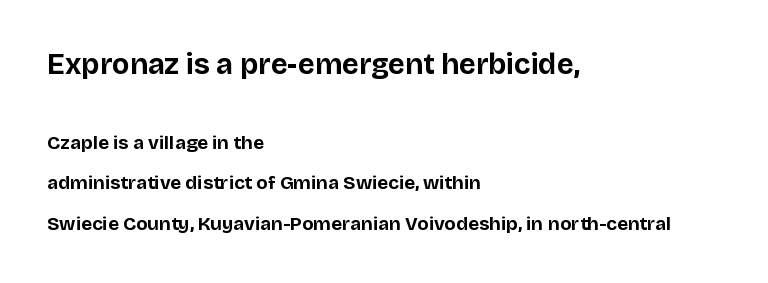
Q: Is the text bold? A: Yes.
Q: Is the text italic (slanted)? A: No, it is upright.
Q: Is the typeface a serif or a sans-serif typeface? A: Sans-serif.
Q: Is the text underlined? A: No.
Q: How is the paragraph aligned? A: Left-aligned.
Q: Is the spacing between letters normal or unusually wide? A: Normal.
Q: Is the spacing between lines tight, normal or loose? A: Loose.
Q: Which block of text is set in a larger size, the first (top) or the second (bottom)? A: The first (top) one.
Q: Width (condensed, normal, or wide)? A: Normal.
Q: Stroke contrast? A: Low.
Q: x-height? A: Large.
Q: Monospaced? A: No.
